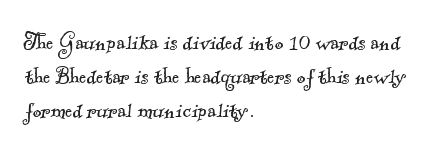
The image shows 27 px text type; set left-aligned, normal line spacing (1.26x), normal letter spacing, not underlined.
